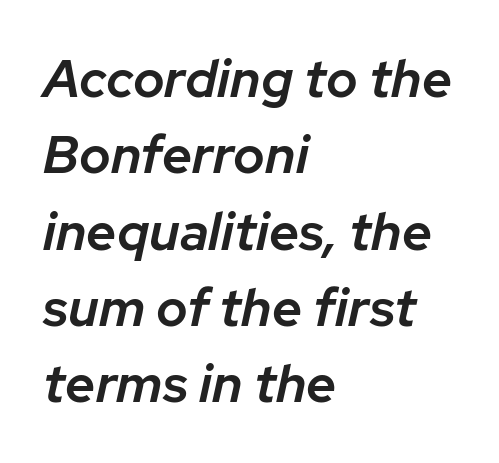
The image shows 53 px semibold type, italic (leaning right); set left-aligned, normal line spacing (1.44x), normal letter spacing, not underlined; low stroke contrast and a medium x-height.
